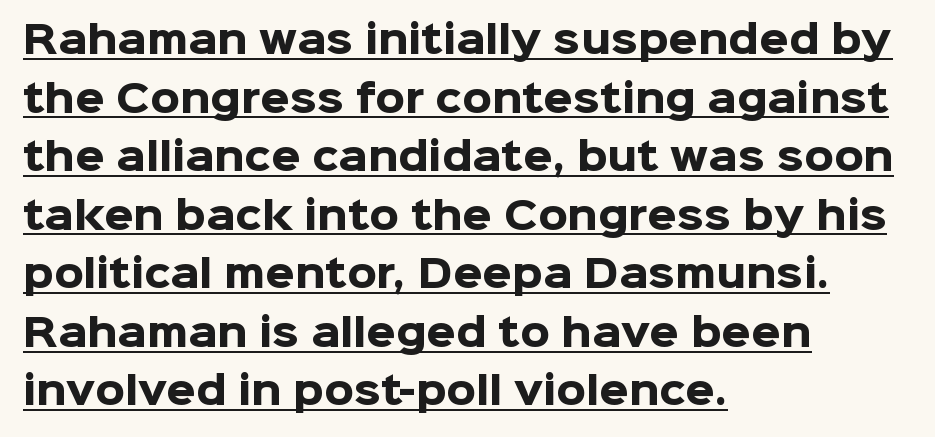
The image shows 38 px heavy sans-serif type, upright; set left-aligned, normal line spacing (1.54x), normal letter spacing, underlined; low stroke contrast and a medium x-height.
